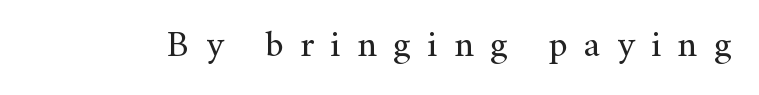
The image shows 37 px regular-weight serif type, upright; set unusually wide letter spacing (+0.45 em), not underlined; medium stroke contrast and a small x-height.
